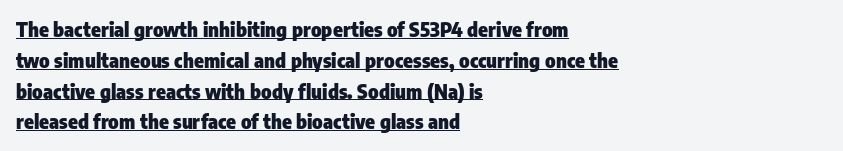
{"italic": "no", "bold": "yes", "underline": "yes", "align": "left", "line_spacing": "normal", "line_spacing_ratio": 1.54, "letter_spacing": "normal", "letter_spacing_em": 0.0, "glyph_px": 20}
